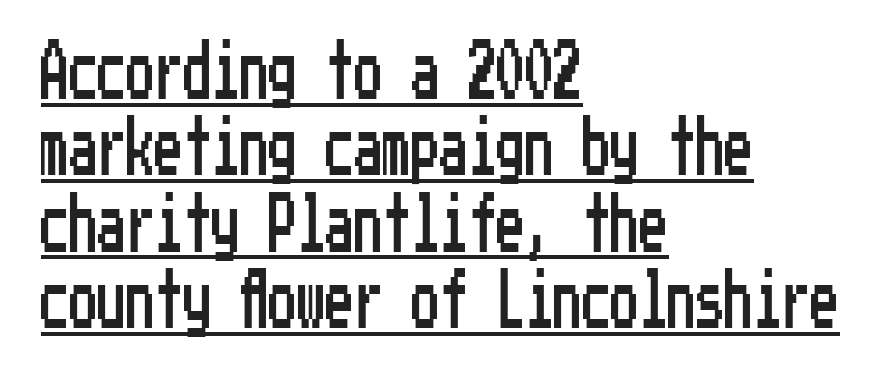
Visually the block forms a straight wall on the left and a jagged coastline on the right. Each letter's strokes conclude bluntly, with no projecting serifs. The passage shown has conventional tracking throughout. Baseline-to-baseline distance is the conventional proportion of letter height.
